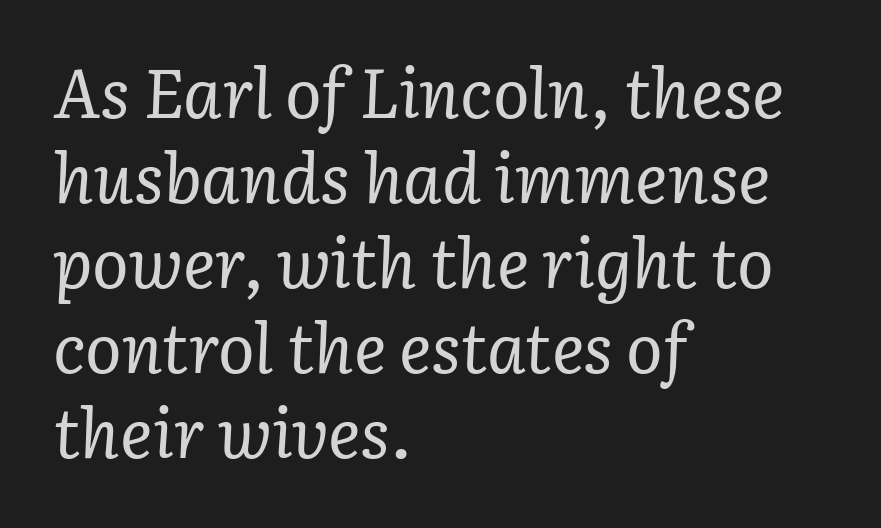
{"serif": "yes", "italic": "yes", "lean": "right", "slant_degrees": 3, "bold": "no", "weight": "regular", "width": "normal", "stroke_contrast": "low", "x_height": "medium", "monospaced": "no", "underline": "no", "align": "left", "line_spacing": "normal", "line_spacing_ratio": 1.25, "letter_spacing": "normal", "letter_spacing_em": 0.0, "glyph_px": 68}
